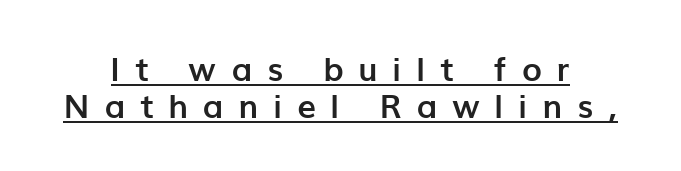
{"serif": "no", "italic": "no", "bold": "yes", "weight": "semibold", "width": "normal", "stroke_contrast": "low", "x_height": "medium", "monospaced": "no", "underline": "yes", "align": "center", "line_spacing": "tight", "line_spacing_ratio": 1.13, "letter_spacing": "wide", "letter_spacing_em": 0.46, "glyph_px": 33}
